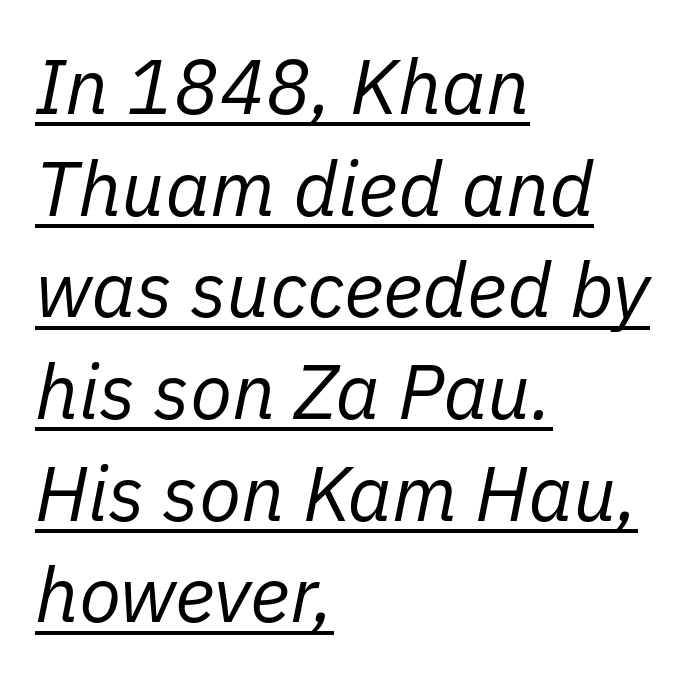
The image shows 77 px regular-weight type, italic (leaning right); set left-aligned, normal line spacing (1.32x), normal letter spacing, underlined; low stroke contrast and a medium x-height.
